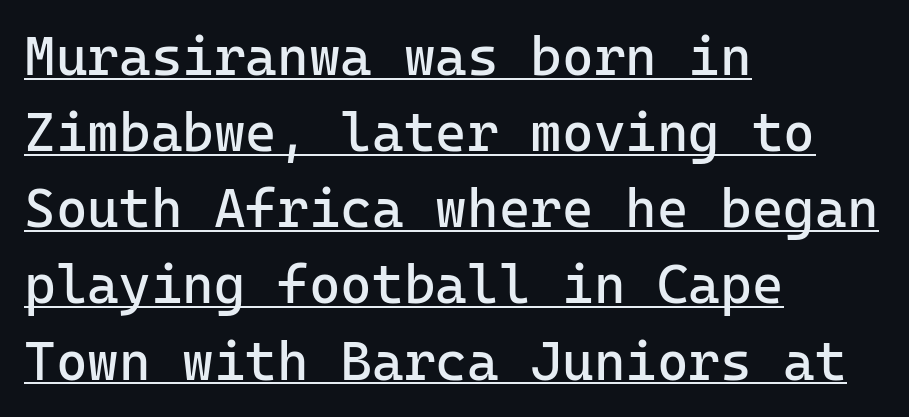
The image shows 54 px regular-weight sans-serif type, upright, monospaced; set left-aligned, normal line spacing (1.41x), normal letter spacing, underlined; low stroke contrast and a medium x-height.
